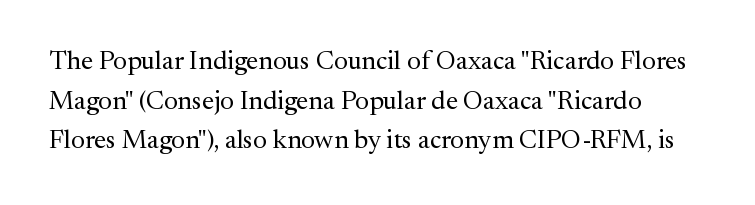
This rendering features lettering with no underline. Every stem runs plumb, perpendicular to the baseline. The vertical gap from one line to the next is medium. The typeface has the unassuming heft of standard copy or less.
